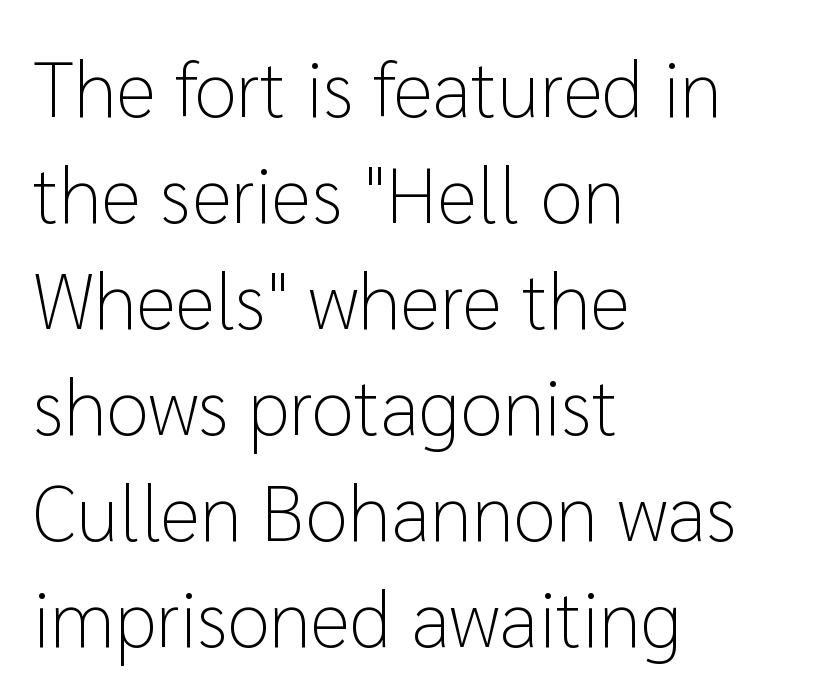
Q: Is the text bold? A: No.
Q: Is the text italic (slanted)? A: No, it is upright.
Q: Is the typeface a serif or a sans-serif typeface? A: Sans-serif.
Q: Is the text underlined? A: No.
Q: How is the paragraph aligned? A: Left-aligned.
Q: Is the spacing between letters normal or unusually wide? A: Normal.
Q: Is the spacing between lines tight, normal or loose? A: Normal.
Q: Width (condensed, normal, or wide)? A: Normal.
Q: Stroke contrast? A: Low.
Q: x-height? A: Medium.
Q: Monospaced? A: No.
